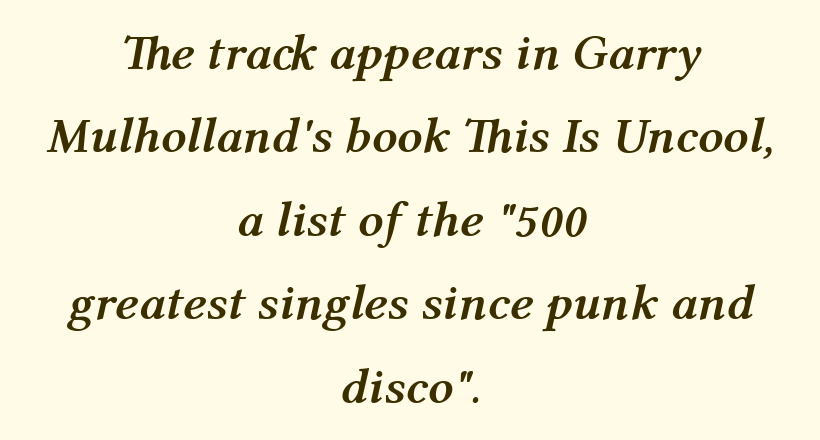
The image shows 50 px semibold type, italic (leaning right); set centered, normal line spacing (1.67x), normal letter spacing, not underlined; medium stroke contrast and a medium x-height.
